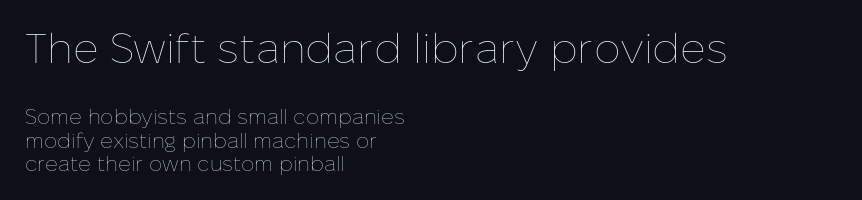
The image shows 42 px thin type, upright; set left-aligned, tight line spacing (1.11x), normal letter spacing, not underlined; the first (top) block is 2.0x larger; low stroke contrast and a medium x-height.
